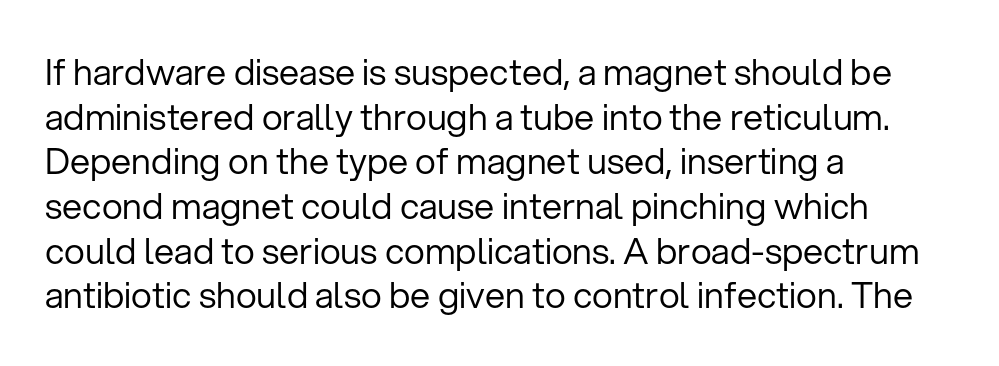
Observe the absence of serifs on each vertical stroke in this sample. The tracking reads as untouched default to a designer's eye. Each stroke keeps to a modest, everyday thickness or less. These lines stack with their left ends in a neat column. Unlike italic type, these characters show no tilt at all.
